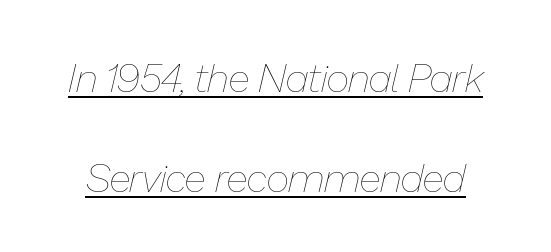
{"italic": "yes", "lean": "right", "slant_degrees": 13, "bold": "no", "weight": "thin", "width": "normal", "stroke_contrast": "low", "x_height": "medium", "monospaced": "no", "underline": "yes", "line_spacing": "loose", "line_spacing_ratio": 2.5, "letter_spacing": "normal", "letter_spacing_em": 0.0, "glyph_px": 40}
